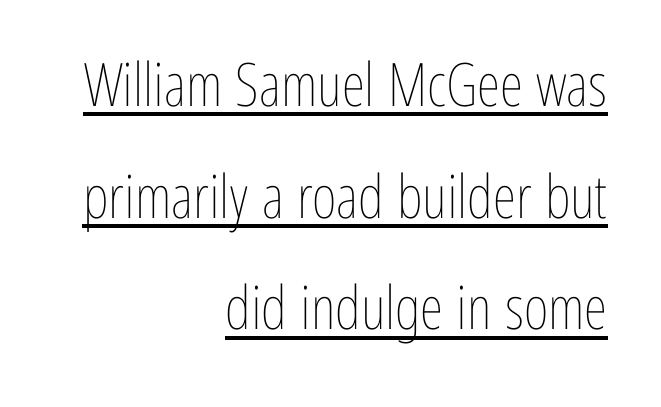
The image shows 60 px thin, condensed type, upright; set right-aligned, line spacing 1.86x, normal letter spacing, underlined; low stroke contrast and a medium x-height.
